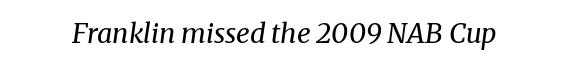
{"italic": "yes", "lean": "right", "slant_degrees": 8, "bold": "no", "underline": "no", "letter_spacing": "normal", "letter_spacing_em": 0.0, "glyph_px": 27}
